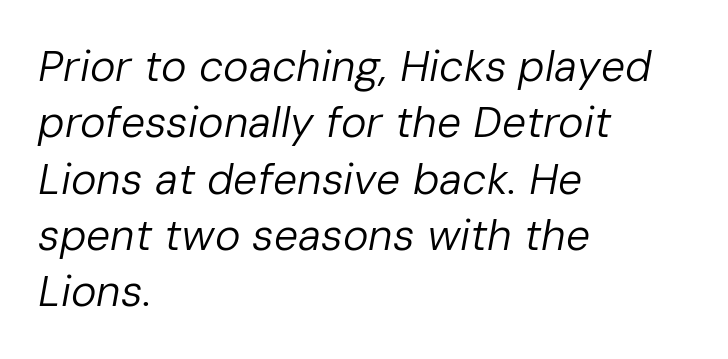
Q: Is the text bold? A: No.
Q: Is the text italic (slanted)? A: Yes, it leans right by about 10 degrees.
Q: Is the text underlined? A: No.
Q: How is the paragraph aligned? A: Left-aligned.
Q: Is the spacing between letters normal or unusually wide? A: Normal.
Q: Is the spacing between lines tight, normal or loose? A: Normal.
Q: Width (condensed, normal, or wide)? A: Normal.
Q: Stroke contrast? A: Low.
Q: x-height? A: Medium.
Q: Monospaced? A: No.
